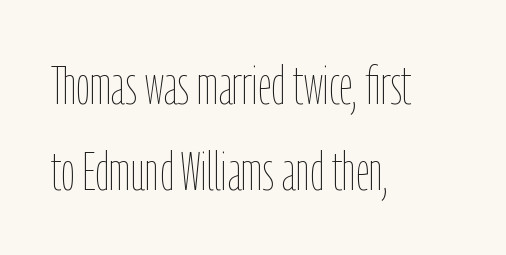
{"italic": "no", "bold": "no", "weight": "thin", "width": "condensed", "stroke_contrast": "low", "x_height": "medium", "monospaced": "no", "underline": "no", "align": "left", "line_spacing": "normal", "line_spacing_ratio": 1.6, "letter_spacing": "normal", "letter_spacing_em": 0.0, "glyph_px": 54}
